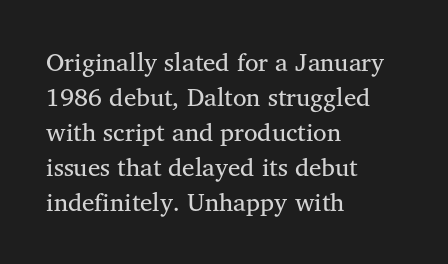
Nobody drew a line under any word here. The passage is arranged the way most books set body copy — flush left. Is the stroke heavy? The answer is a plain regular-or-lighter. Nobody touched the tracking dial on this one. A roman cut, with each character standing at attention. The space between consecutive lines is moderate.
